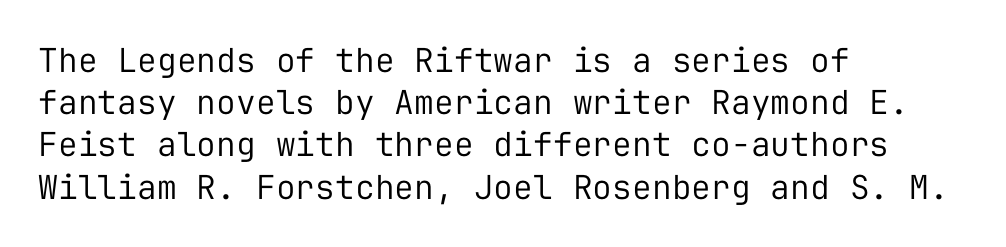
Q: Is the text bold? A: No.
Q: Is the text italic (slanted)? A: No, it is upright.
Q: Is the typeface a serif or a sans-serif typeface? A: Sans-serif.
Q: Is the text underlined? A: No.
Q: How is the paragraph aligned? A: Left-aligned.
Q: Is the spacing between letters normal or unusually wide? A: Normal.
Q: Is the spacing between lines tight, normal or loose? A: Normal.
Q: Width (condensed, normal, or wide)? A: Normal.
Q: Stroke contrast? A: Low.
Q: x-height? A: Medium.
Q: Monospaced? A: Yes.
